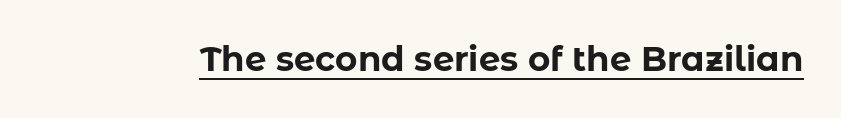
Plenty of ink on the page — the face is bold. Looks like regular typesetting: each glyph gets only the width it needs. Standard letterfit; no display-style spreading of the glyphs. Ordinary non-slanted type is in use. Underlining? Definitely there. The designer went with a sans here, leaving each stem footless.
